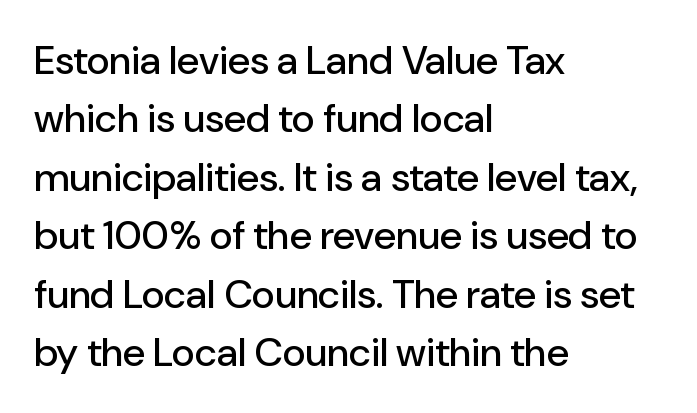
{"serif": "no", "italic": "no", "width": "normal", "stroke_contrast": "low", "x_height": "medium", "monospaced": "no", "underline": "no", "align": "left", "line_spacing": "normal", "line_spacing_ratio": 1.46, "letter_spacing": "normal", "letter_spacing_em": 0.0, "glyph_px": 40}
